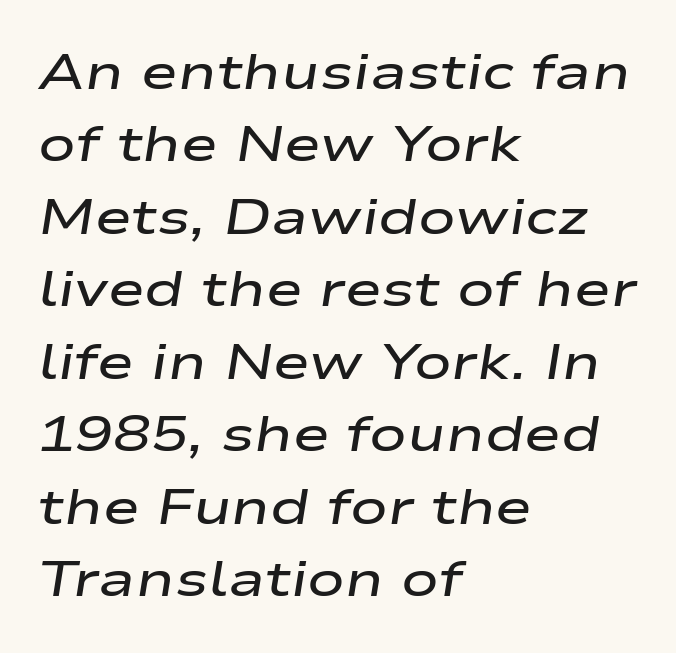
Q: Is the text bold? A: Semi-bold.
Q: Is the text italic (slanted)? A: Yes, it leans right by about 9 degrees.
Q: Is the text underlined? A: No.
Q: How is the paragraph aligned? A: Left-aligned.
Q: Is the spacing between letters normal or unusually wide? A: Normal.
Q: Is the spacing between lines tight, normal or loose? A: Normal.
Q: Width (condensed, normal, or wide)? A: Wide.
Q: Stroke contrast? A: Low.
Q: x-height? A: Medium.
Q: Monospaced? A: No.
